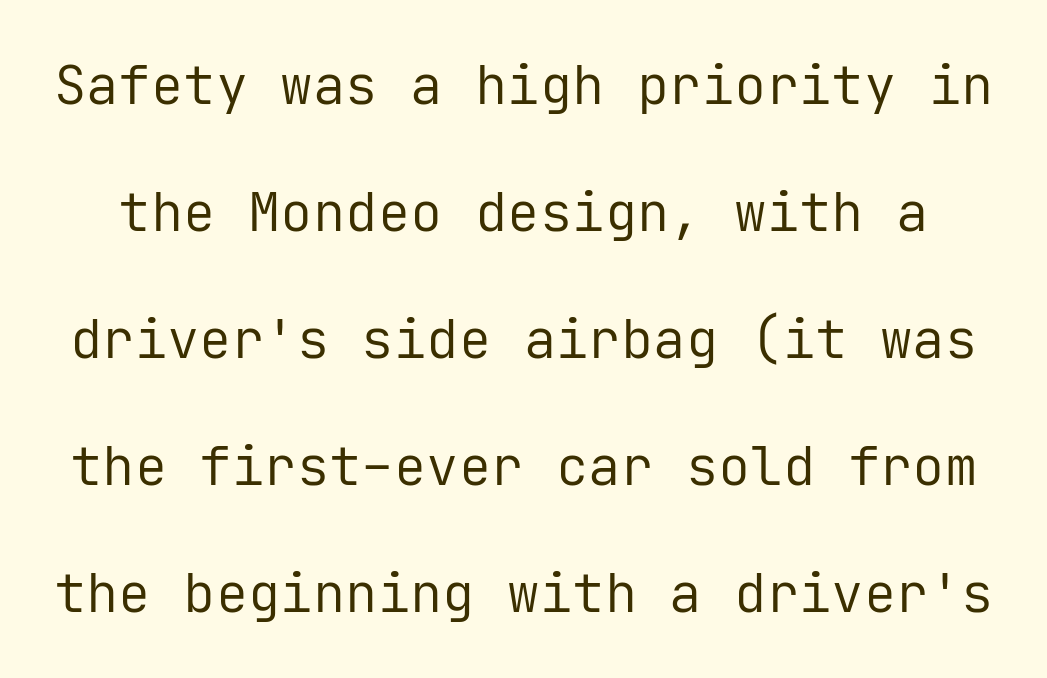
This rendering features lettering with no underline. Tall strokes in this sample are plumb rather than angled. Quick note: interline space is abundant. Spacing between characters is what you'd get straight out of the box. Each stroke keeps to a modest, everyday thickness or less. These lines are rendered in a fixed-pitch font.
